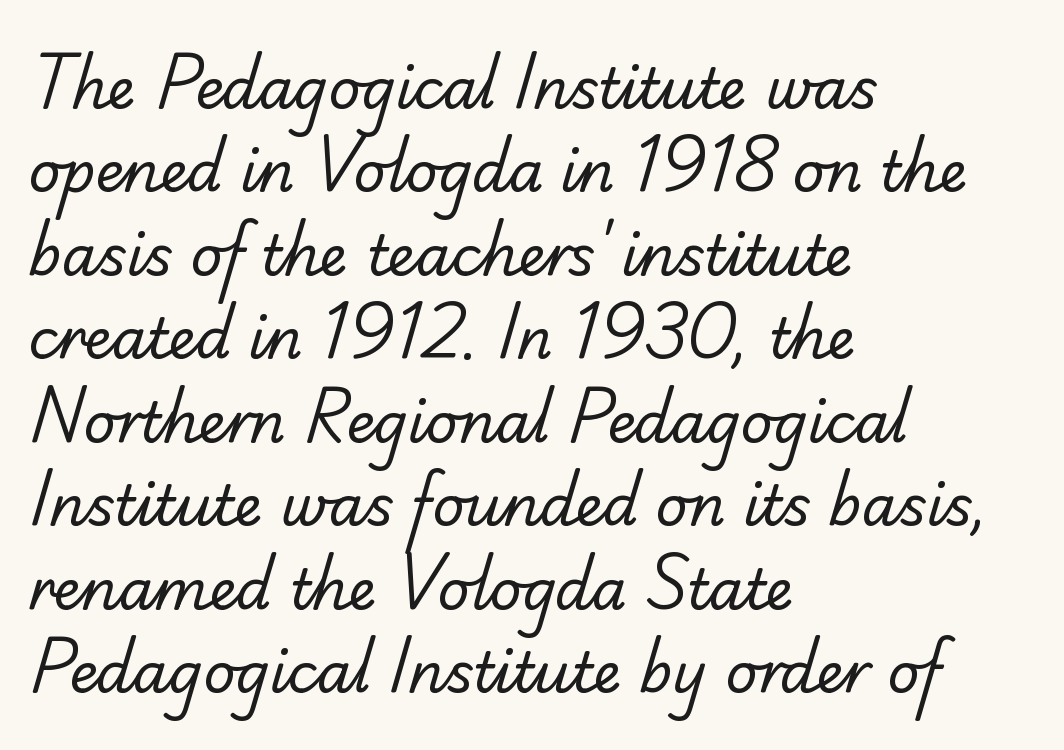
No letter is thick-stroked: the sample isn't bold. A typesetter would call this proportional, since set widths differ per character. Descender tails drop into unmarked territory. The tracking reads as untouched default to a designer's eye. These lines are set flush left with a ragged right edge. This sample keeps an unexceptional amount of space between lines.
